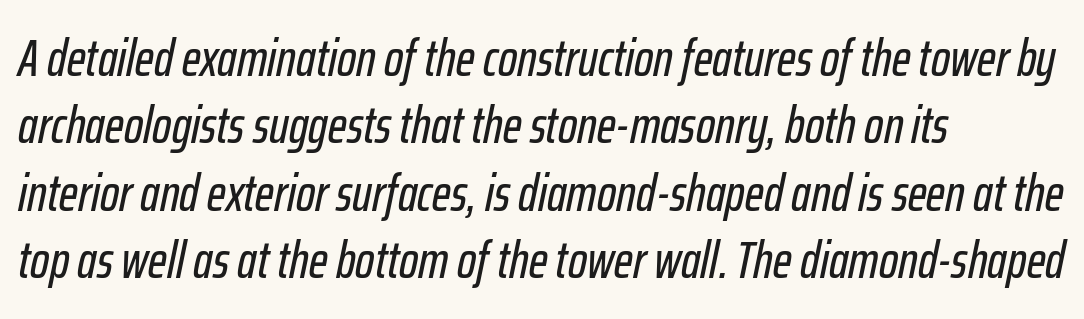
Q: Is the text italic (slanted)? A: Yes, it leans right by about 12 degrees.
Q: Is the text underlined? A: No.
Q: How is the paragraph aligned? A: Left-aligned.
Q: Is the spacing between letters normal or unusually wide? A: Normal.
Q: Is the spacing between lines tight, normal or loose? A: Normal.
Q: Width (condensed, normal, or wide)? A: Condensed.
Q: Stroke contrast? A: Low.
Q: x-height? A: Medium.
Q: Monospaced? A: No.
